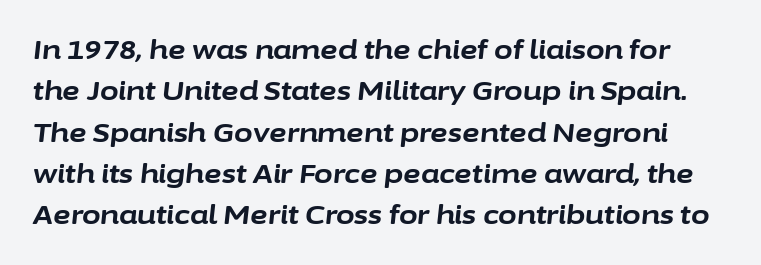
The text carries the slant typical of an italic or oblique font. The space between consecutive lines is moderate. Observe the ordinary spacing: letters are neighbours, not strangers. Heavy-handed strokes throughout: this text is bold. The passage shown is not underscored anywhere.
